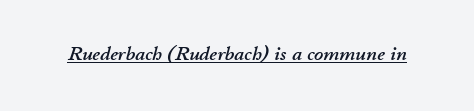
Q: Is the text italic (slanted)? A: Yes, it leans right by about 11 degrees.
Q: Is the text underlined? A: Yes.
Q: Is the spacing between letters normal or unusually wide? A: Normal.
